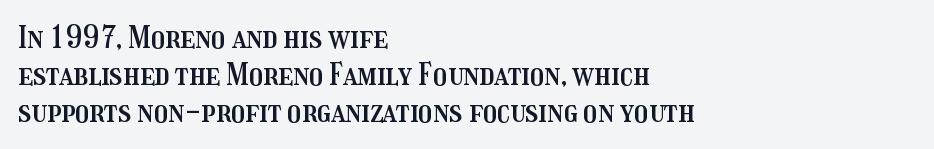
Q: Is the text italic (slanted)? A: No, it is upright.
Q: Is the text underlined? A: No.
Q: How is the paragraph aligned? A: Left-aligned.
Q: Is the spacing between letters normal or unusually wide? A: Normal.
Q: Width (condensed, normal, or wide)? A: Condensed.
Q: Stroke contrast? A: Medium.
Q: x-height? A: Medium.
Q: Monospaced? A: No.
